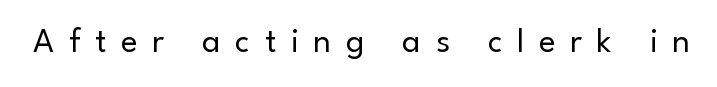
{"serif": "no", "italic": "no", "bold": "no", "weight": "regular", "width": "normal", "stroke_contrast": "low", "x_height": "small", "monospaced": "no", "underline": "no", "letter_spacing": "wide", "letter_spacing_em": 0.42, "glyph_px": 35}
